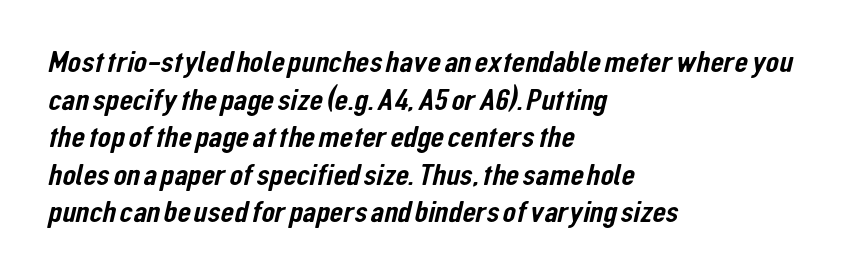
The image shows 31 px condensed sans-serif type; set left-aligned, line spacing 1.21x, normal letter spacing, not underlined; low stroke contrast and a medium x-height.
